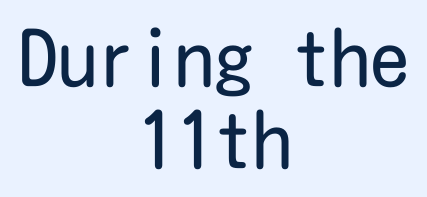
Nope, not italic — everything's standing straight. Successive baselines arrive quickly, one right under another. The passage is arranged like a title page — every line centered. Words float on clear page, feet unadorned. You can tell from the bare stems that sans-serif type was used. The font is comparable to plain body text, perhaps lighter.
